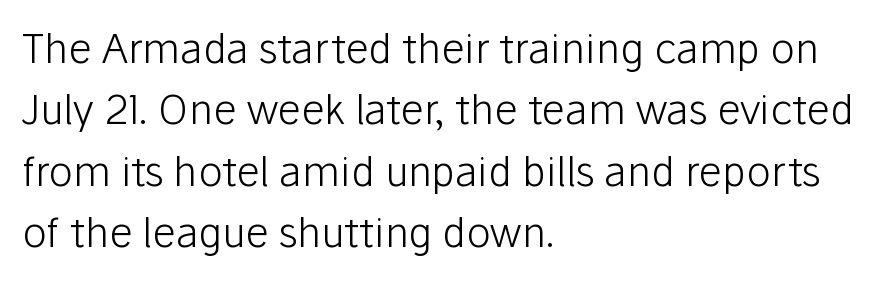
The image shows 41 px light sans-serif type, upright; set left-aligned, normal line spacing (1.5x), normal letter spacing, not underlined; low stroke contrast and a medium x-height.
